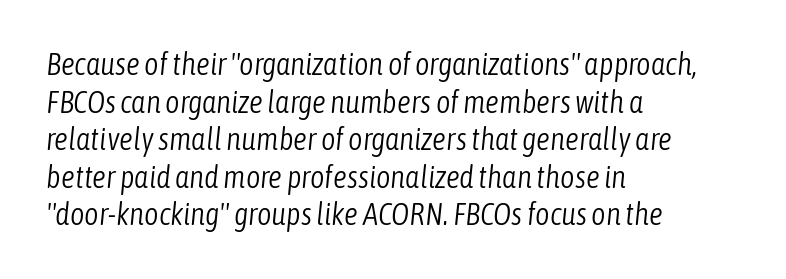
Horizontal alignment here is leftward, the default for most running prose. Here the glyphs are tracked normally, forming tight word shapes. Slant detected: the letters are inclined. No word sits above an underline. The letters advance in unequal steps, a hallmark of proportional type.
